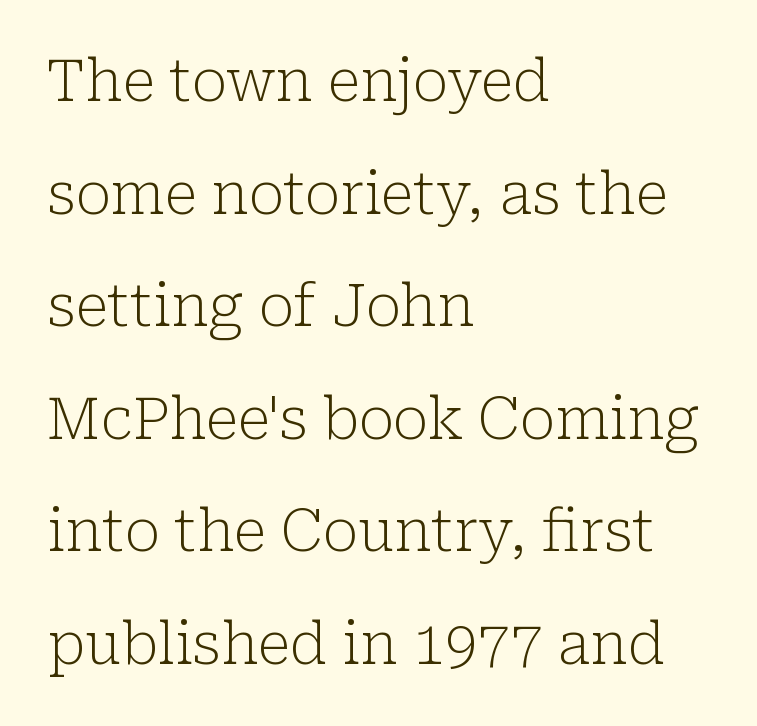
The image shows 58 px light serif type, upright; set left-aligned, loose line spacing (1.94x), normal letter spacing, not underlined; low stroke contrast and a medium x-height.
